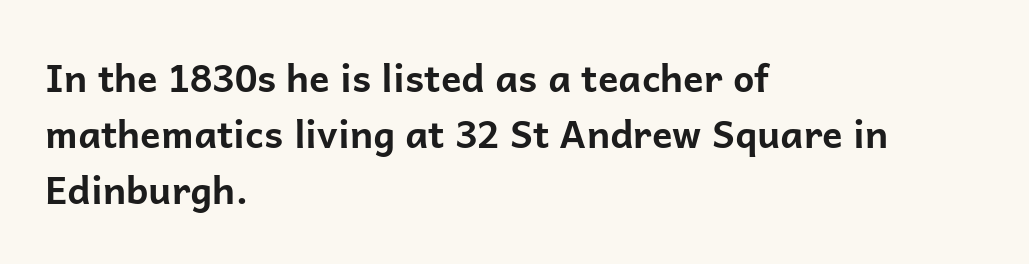
Q: Is the text bold? A: Yes.
Q: Is the text italic (slanted)? A: No, it is upright.
Q: Is the typeface a serif or a sans-serif typeface? A: Sans-serif.
Q: Is the text underlined? A: No.
Q: How is the paragraph aligned? A: Left-aligned.
Q: Is the spacing between letters normal or unusually wide? A: Normal.
Q: Is the spacing between lines tight, normal or loose? A: Normal.
Q: Width (condensed, normal, or wide)? A: Normal.
Q: Stroke contrast? A: Low.
Q: x-height? A: Medium.
Q: Monospaced? A: No.
